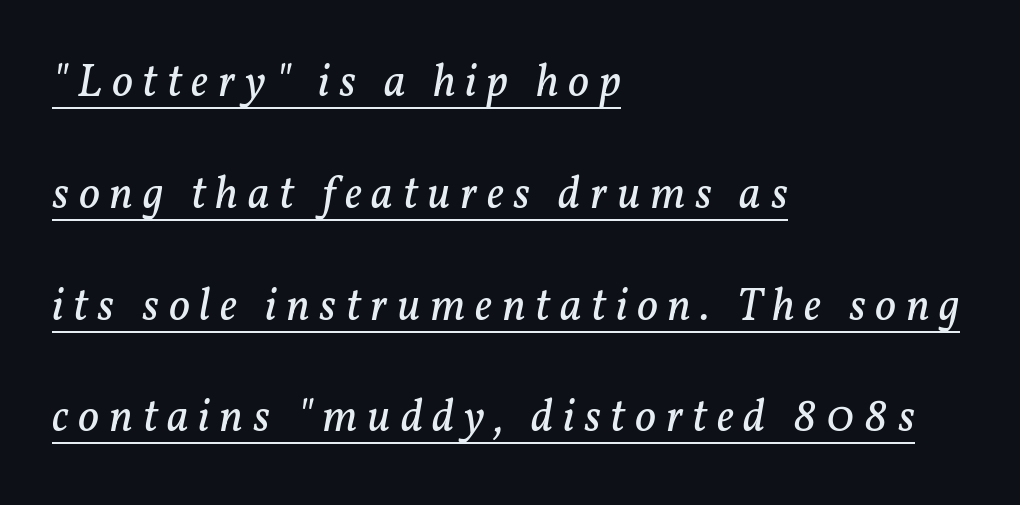
{"serif": "yes", "italic": "yes", "lean": "right", "slant_degrees": 11, "bold": "no", "weight": "regular", "width": "normal", "stroke_contrast": "low", "x_height": "medium", "monospaced": "no", "underline": "yes", "align": "left", "line_spacing": "loose", "line_spacing_ratio": 2.43, "letter_spacing": "wide", "letter_spacing_em": 0.21, "glyph_px": 46}
